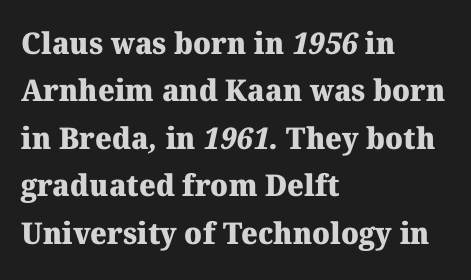
Nothing unusual about the tracking: characters are spaced as the font intends. This sample keeps an unexceptional amount of space between lines. One-word summary of the alignment: left. The passage shown is typed in a proportional face where columns would drift. Is this a sans? No — the strokes have serifs.
